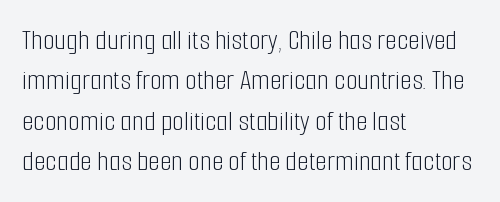
{"serif": "no", "italic": "no", "bold": "no", "weight": "light", "width": "condensed", "stroke_contrast": "low", "x_height": "medium", "monospaced": "no", "underline": "no", "align": "left", "line_spacing": "normal", "line_spacing_ratio": 1.35, "letter_spacing": "normal", "letter_spacing_em": 0.0, "glyph_px": 30}
